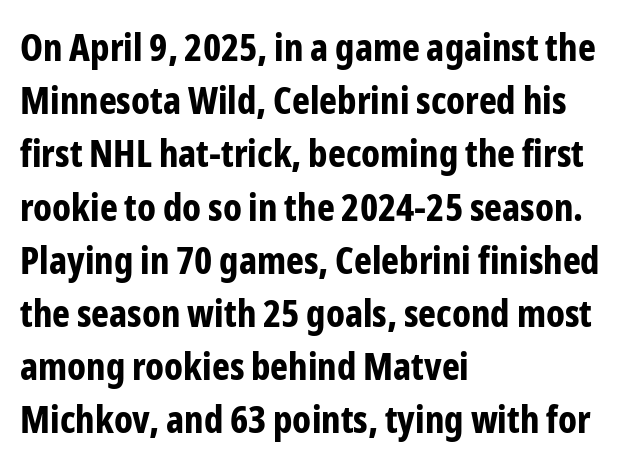
Q: Is the text bold? A: Yes.
Q: Is the text italic (slanted)? A: No, it is upright.
Q: Is the typeface a serif or a sans-serif typeface? A: Sans-serif.
Q: Is the text underlined? A: No.
Q: How is the paragraph aligned? A: Left-aligned.
Q: Is the spacing between letters normal or unusually wide? A: Normal.
Q: Is the spacing between lines tight, normal or loose? A: Normal.
Q: Width (condensed, normal, or wide)? A: Condensed.
Q: Stroke contrast? A: Low.
Q: x-height? A: Medium.
Q: Monospaced? A: No.
